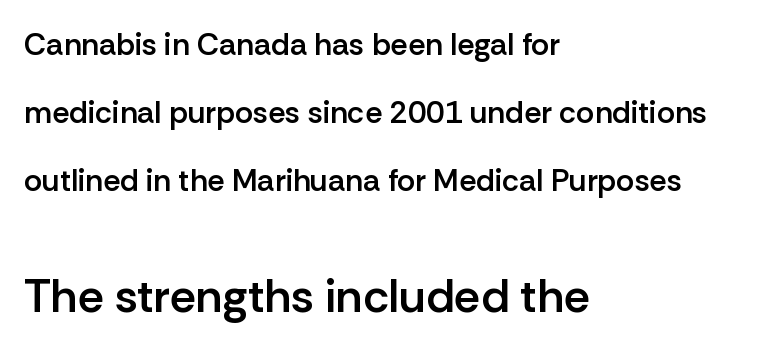
Q: Is the text bold? A: Semi-bold.
Q: Is the text italic (slanted)? A: No, it is upright.
Q: Is the typeface a serif or a sans-serif typeface? A: Sans-serif.
Q: Is the text underlined? A: No.
Q: How is the paragraph aligned? A: Left-aligned.
Q: Is the spacing between letters normal or unusually wide? A: Normal.
Q: Is the spacing between lines tight, normal or loose? A: Loose.
Q: Which block of text is set in a larger size, the first (top) or the second (bottom)? A: The second (bottom) one.
Q: Width (condensed, normal, or wide)? A: Normal.
Q: Stroke contrast? A: Low.
Q: x-height? A: Medium.
Q: Monospaced? A: No.
